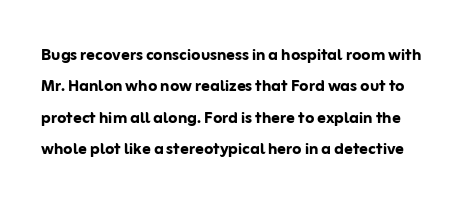
The specimen reads as upright at a glance. The sample has been set heavy, in full bold. Line spacing here is normal. The space beneath each line is pristine and unruled.
